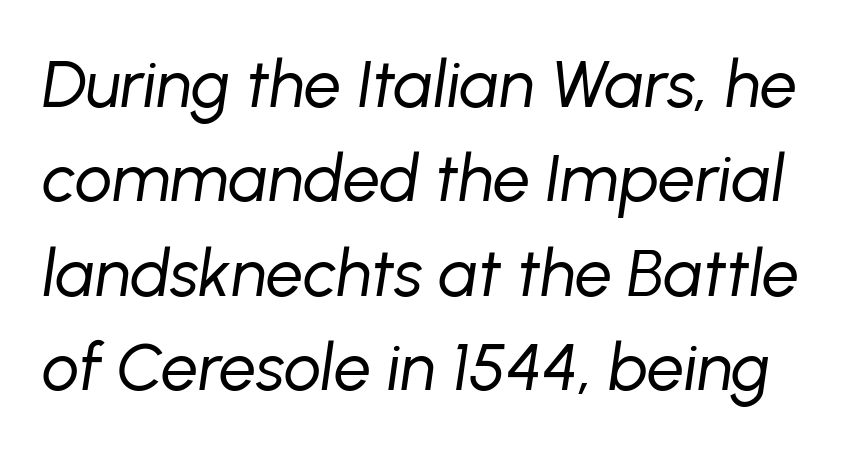
{"italic": "yes", "lean": "right", "slant_degrees": 8, "bold": "no", "weight": "regular", "width": "normal", "stroke_contrast": "low", "x_height": "medium", "monospaced": "no", "underline": "no", "line_spacing": "normal", "line_spacing_ratio": 1.43, "letter_spacing": "normal", "letter_spacing_em": 0.0, "glyph_px": 66}
